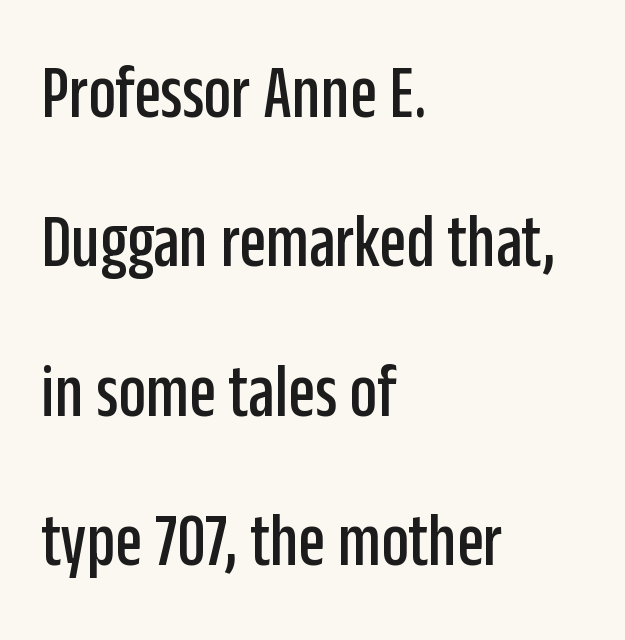
{"serif": "no", "italic": "no", "width": "condensed", "stroke_contrast": "low", "x_height": "large", "monospaced": "no", "underline": "no", "align": "left", "line_spacing": "loose", "line_spacing_ratio": 1.94, "letter_spacing": "normal", "letter_spacing_em": 0.0, "glyph_px": 77}
